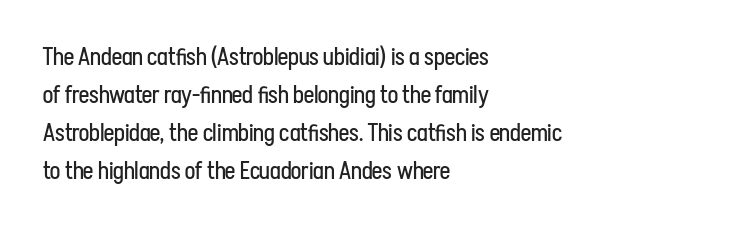
Caption: standard tracking, unaltered. How would I describe the line gaps? Plain and ordinary. Notice how the stems are strictly vertical — no italics here. The typeface has the unassuming heft of standard copy or less. The lines are quadded left.
